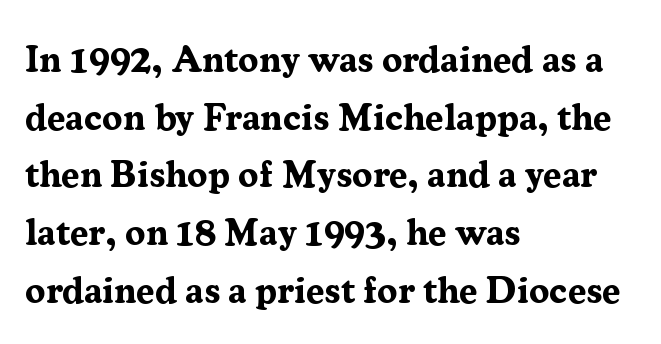
{"serif": "yes", "italic": "no", "bold": "yes", "weight": "bold", "width": "normal", "stroke_contrast": "medium", "x_height": "medium", "monospaced": "no", "underline": "no", "align": "left", "line_spacing": "normal", "line_spacing_ratio": 1.56, "letter_spacing": "normal", "letter_spacing_em": 0.0, "glyph_px": 37}
